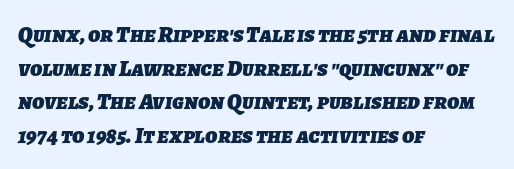
The vertical gap from one line to the next is medium. You could call the tracking neutral — neither tight nor loose. Its strokes are broad and dark, the hallmark of bold type. Only glyphs here, with clear space below each row.
